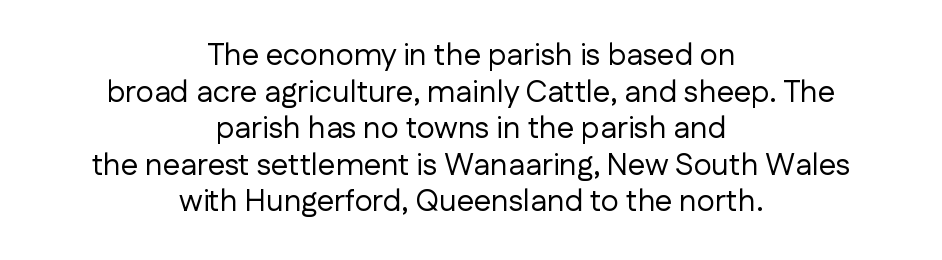
Q: Is the text bold? A: No.
Q: Is the text italic (slanted)? A: No, it is upright.
Q: Is the typeface a serif or a sans-serif typeface? A: Sans-serif.
Q: Is the text underlined? A: No.
Q: How is the paragraph aligned? A: Centered.
Q: Is the spacing between letters normal or unusually wide? A: Normal.
Q: Width (condensed, normal, or wide)? A: Normal.
Q: Stroke contrast? A: Low.
Q: x-height? A: Medium.
Q: Monospaced? A: No.
